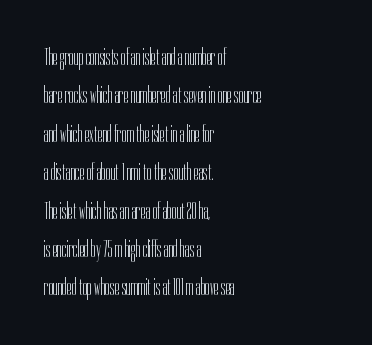
Q: Is the text bold? A: No.
Q: Is the text italic (slanted)? A: No, it is upright.
Q: Is the text underlined? A: No.
Q: How is the paragraph aligned? A: Left-aligned.
Q: Is the spacing between letters normal or unusually wide? A: Normal.
Q: Is the spacing between lines tight, normal or loose? A: Normal.
